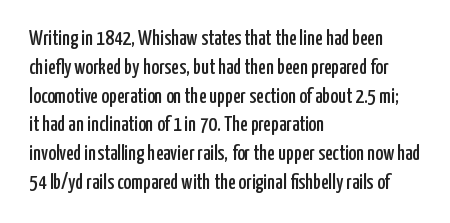
{"italic": "no", "underline": "no", "align": "left", "line_spacing": "normal", "line_spacing_ratio": 1.37, "letter_spacing": "normal", "letter_spacing_em": 0.0, "glyph_px": 21}
